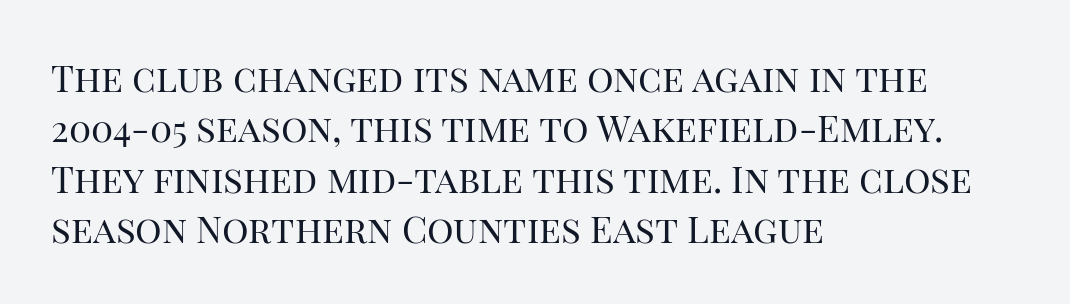
{"serif": "yes", "italic": "no", "bold": "no", "weight": "regular", "width": "normal", "stroke_contrast": "high", "x_height": "large", "monospaced": "no", "underline": "no", "align": "left", "line_spacing": "normal", "line_spacing_ratio": 1.36, "letter_spacing": "normal", "letter_spacing_em": 0.0, "glyph_px": 37}
